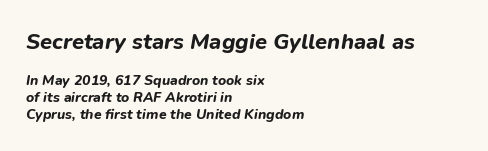
The image shows 22 px bold type, italic (leaning right); set left-aligned, line spacing 1.21x, normal letter spacing, not underlined; the first (top) block is 1.57x larger.
